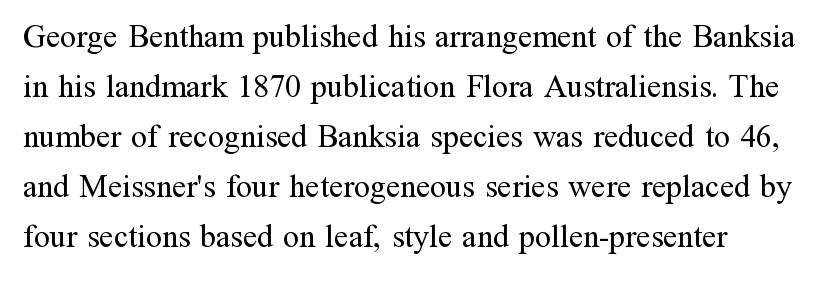
{"serif": "yes", "italic": "no", "bold": "no", "weight": "regular", "width": "normal", "stroke_contrast": "medium", "x_height": "medium", "monospaced": "no", "underline": "no", "align": "left", "line_spacing": "normal", "line_spacing_ratio": 1.56, "letter_spacing": "normal", "letter_spacing_em": 0.0, "glyph_px": 32}
